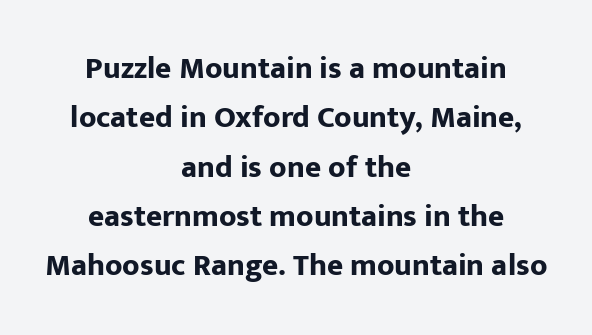
The image shows 31 px bold sans-serif type, upright; set centered, normal line spacing (1.59x), normal letter spacing, not underlined; low stroke contrast and a medium x-height.
